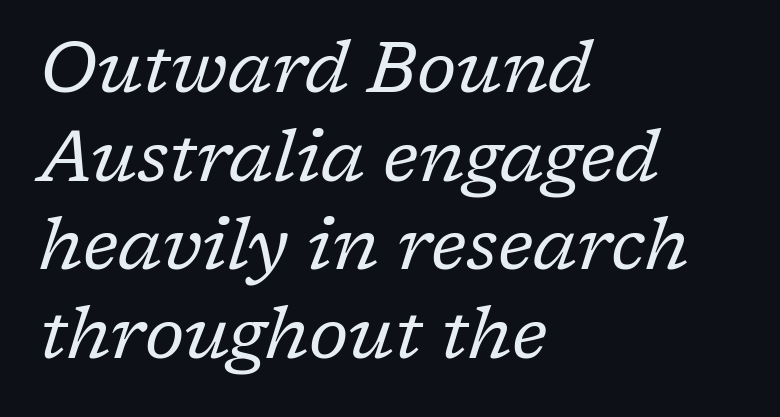
{"serif": "yes", "italic": "yes", "lean": "right", "slant_degrees": 17, "bold": "no", "weight": "regular", "width": "normal", "stroke_contrast": "low", "x_height": "medium", "monospaced": "no", "underline": "no", "align": "left", "line_spacing_ratio": 1.23, "letter_spacing": "normal", "letter_spacing_em": 0.0, "glyph_px": 72}
